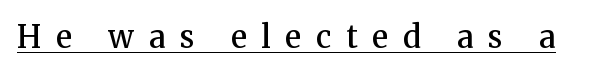
Between one letter and the next there's a generous, obvious gap. You could not count columns in this text — the font is proportionally spaced. Old-style or modern, the face here clearly has serifs. The string is rendered with underlining switched on. A somewhat darkened texture: the type is semibold rather than bold.
